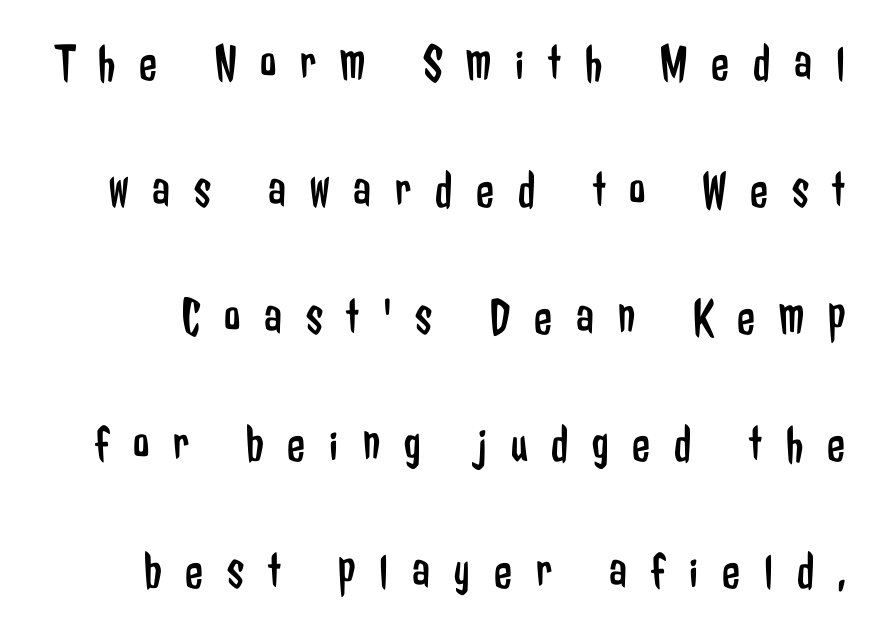
The image shows 52 px regular-weight, condensed sans-serif type, upright; set loose line spacing (2.44x), unusually wide letter spacing (+0.46 em), not underlined; low stroke contrast and a medium x-height.
